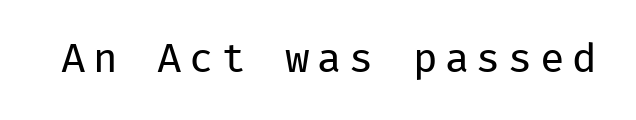
{"serif": "no", "italic": "no", "bold": "no", "weight": "regular", "width": "normal", "stroke_contrast": "low", "x_height": "medium", "monospaced": "yes", "underline": "no", "glyph_px": 41}
